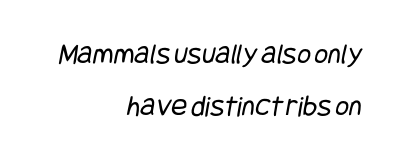
{"serif": "no", "bold": "no", "weight": "regular", "width": "condensed", "stroke_contrast": "low", "x_height": "large", "underline": "no", "align": "right", "line_spacing_ratio": 1.75, "letter_spacing": "normal", "letter_spacing_em": 0.0, "glyph_px": 30}
